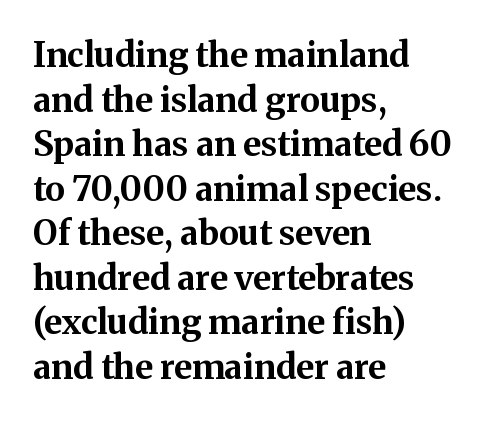
{"serif": "yes", "italic": "no", "bold": "yes", "weight": "bold", "width": "normal", "stroke_contrast": "medium", "x_height": "medium", "monospaced": "no", "underline": "no", "align": "left", "line_spacing": "normal", "line_spacing_ratio": 1.31, "letter_spacing": "normal", "letter_spacing_em": 0.0, "glyph_px": 34}
